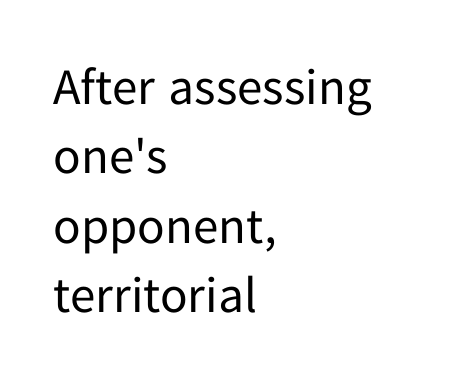
Q: Is the text bold? A: No.
Q: Is the text italic (slanted)? A: No, it is upright.
Q: Is the typeface a serif or a sans-serif typeface? A: Sans-serif.
Q: Is the text underlined? A: No.
Q: How is the paragraph aligned? A: Left-aligned.
Q: Is the spacing between letters normal or unusually wide? A: Normal.
Q: Is the spacing between lines tight, normal or loose? A: Normal.
Q: Width (condensed, normal, or wide)? A: Normal.
Q: Stroke contrast? A: Low.
Q: x-height? A: Medium.
Q: Monospaced? A: No.
